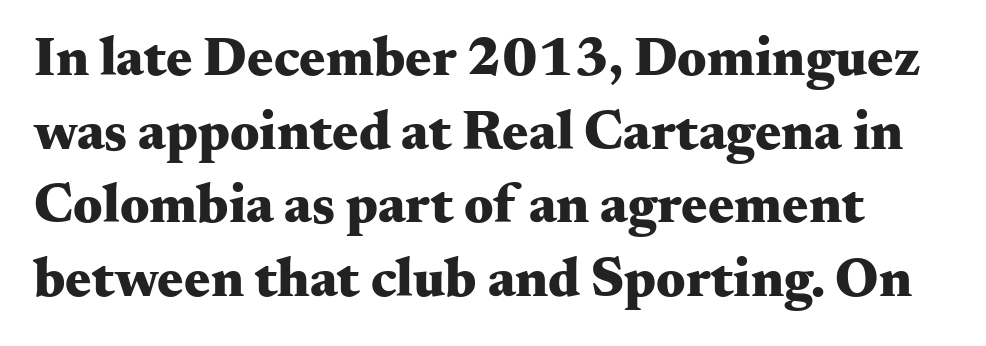
Q: Is the text bold? A: Yes.
Q: Is the text italic (slanted)? A: No, it is upright.
Q: Is the typeface a serif or a sans-serif typeface? A: Serif.
Q: Is the text underlined? A: No.
Q: Is the spacing between letters normal or unusually wide? A: Normal.
Q: Is the spacing between lines tight, normal or loose? A: Normal.
Q: Width (condensed, normal, or wide)? A: Wide.
Q: Stroke contrast? A: Medium.
Q: x-height? A: Small.
Q: Monospaced? A: No.
